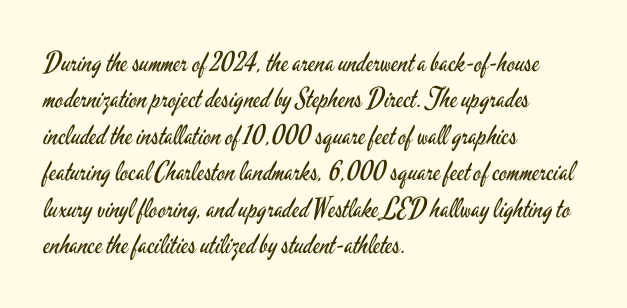
Q: Is the text bold? A: No.
Q: Is the text italic (slanted)? A: Yes.
Q: Is the text underlined? A: No.
Q: How is the paragraph aligned? A: Left-aligned.
Q: Is the spacing between letters normal or unusually wide? A: Normal.
Q: Is the spacing between lines tight, normal or loose? A: Normal.
